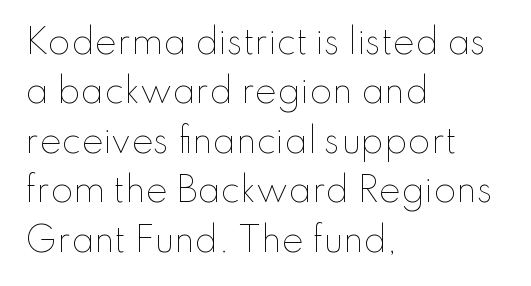
Q: Is the text bold? A: No.
Q: Is the text italic (slanted)? A: No, it is upright.
Q: Is the text underlined? A: No.
Q: How is the paragraph aligned? A: Left-aligned.
Q: Is the spacing between letters normal or unusually wide? A: Normal.
Q: Is the spacing between lines tight, normal or loose? A: Normal.
Q: Width (condensed, normal, or wide)? A: Normal.
Q: Stroke contrast? A: Low.
Q: x-height? A: Small.
Q: Monospaced? A: No.
